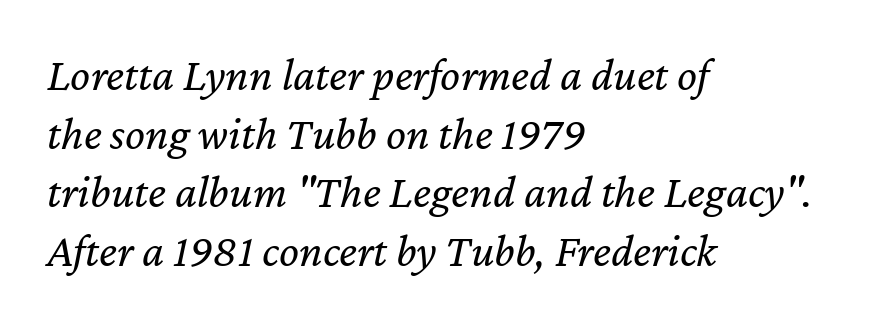
The image shows 47 px regular-weight type, italic (leaning right); set left-aligned, normal line spacing (1.25x), normal letter spacing, not underlined; low stroke contrast and a medium x-height.
